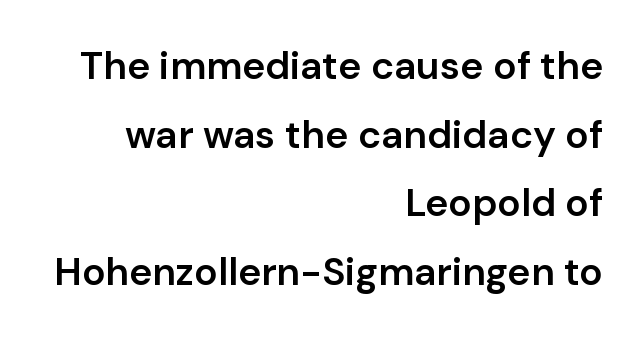
{"serif": "no", "italic": "no", "bold": "semi", "weight": "semibold", "width": "normal", "stroke_contrast": "low", "x_height": "medium", "monospaced": "no", "underline": "no", "align": "right", "line_spacing_ratio": 1.76, "letter_spacing": "normal", "letter_spacing_em": 0.0, "glyph_px": 39}
